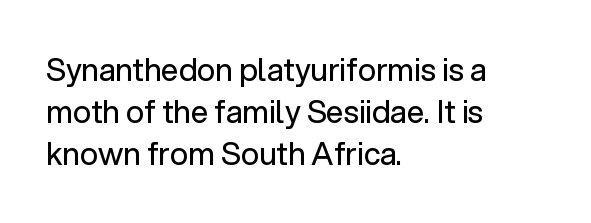
The rendering uses natural spacing where letterforms have individual widths. A sans-serif font was chosen for this passage. Descenders hang freely into open space. Each line starts at the same left margin while the right side varies. Stems and bowls with no extra thickness — not bold. Leading: standard.
